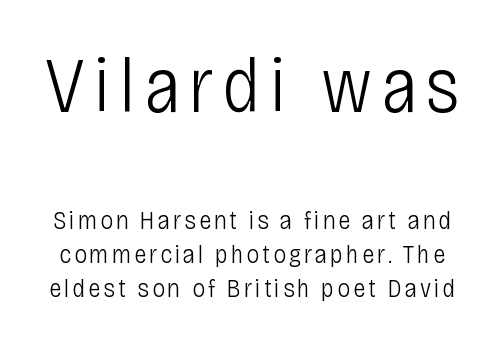
Q: Is the text bold? A: No.
Q: Is the text italic (slanted)? A: No, it is upright.
Q: Is the typeface a serif or a sans-serif typeface? A: Sans-serif.
Q: Is the text underlined? A: No.
Q: Is the spacing between lines tight, normal or loose? A: Normal.
Q: Which block of text is set in a larger size, the first (top) or the second (bottom)? A: The first (top) one.
Q: Width (condensed, normal, or wide)? A: Condensed.
Q: Stroke contrast? A: Low.
Q: x-height? A: Large.
Q: Monospaced? A: No.
